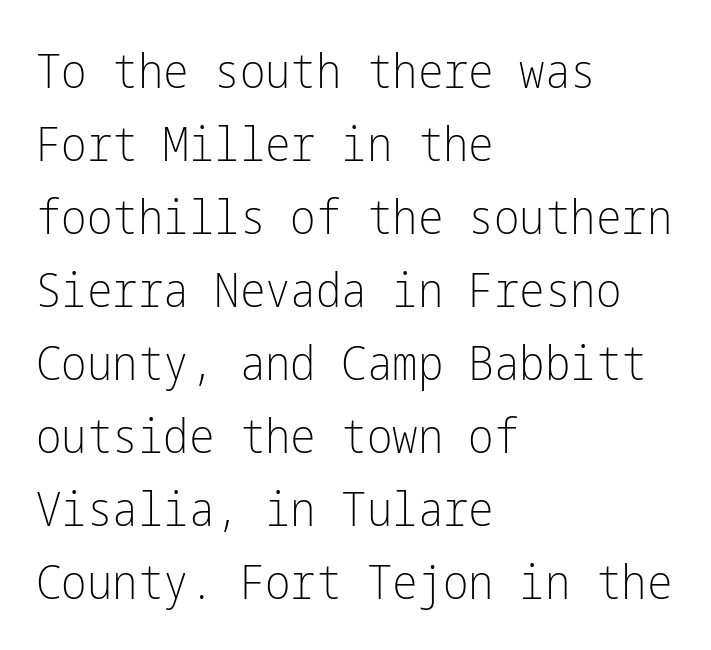
A typesetter would call this zero additional tracking. Check the space under the baseline: it is left empty. Posture: straight, roman, zero tilt. Nothing sits at the stroke ends, so this counts as sans-serif.
